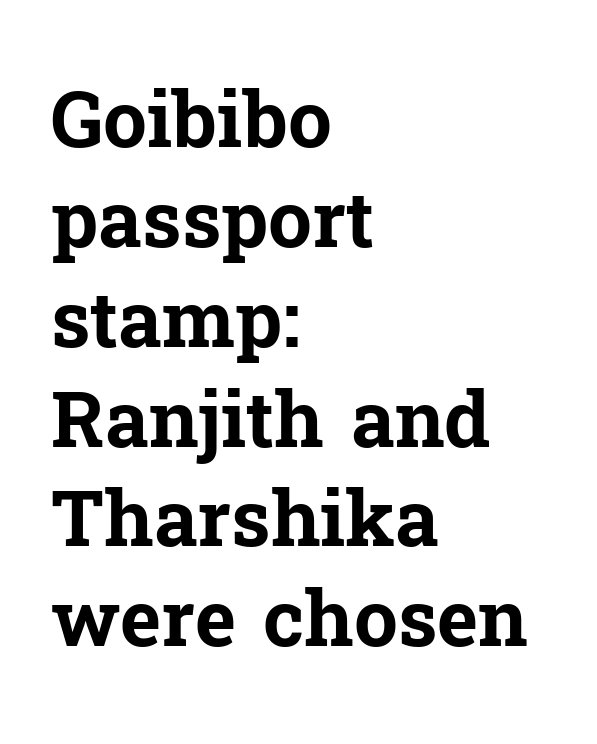
{"serif": "yes", "italic": "no", "bold": "yes", "weight": "bold", "width": "normal", "stroke_contrast": "low", "x_height": "medium", "monospaced": "no", "underline": "no", "align": "left", "line_spacing": "normal", "line_spacing_ratio": 1.28, "letter_spacing": "normal", "letter_spacing_em": 0.0, "glyph_px": 78}
